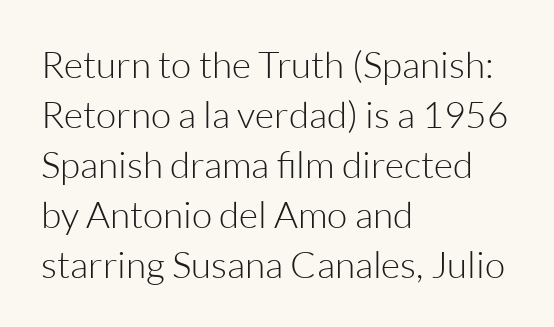
{"serif": "no", "italic": "no", "bold": "no", "weight": "light", "width": "normal", "stroke_contrast": "low", "x_height": "medium", "monospaced": "no", "underline": "no", "align": "left", "line_spacing": "normal", "line_spacing_ratio": 1.35, "letter_spacing": "normal", "letter_spacing_em": 0.0, "glyph_px": 37}
